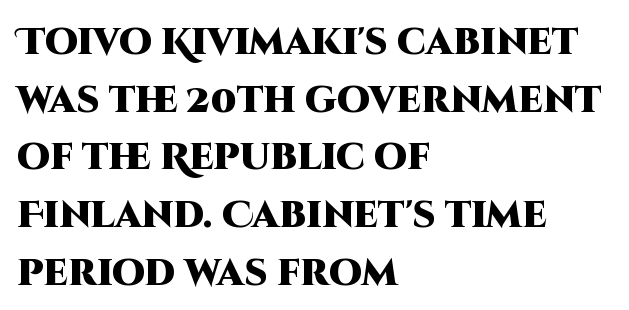
Q: Is the text bold? A: Yes.
Q: Is the text italic (slanted)? A: No, it is upright.
Q: Is the typeface a serif or a sans-serif typeface? A: Sans-serif.
Q: Is the text underlined? A: No.
Q: How is the paragraph aligned? A: Left-aligned.
Q: Is the spacing between letters normal or unusually wide? A: Normal.
Q: Is the spacing between lines tight, normal or loose? A: Normal.
Q: Width (condensed, normal, or wide)? A: Normal.
Q: Stroke contrast? A: High.
Q: x-height? A: Large.
Q: Monospaced? A: No.
